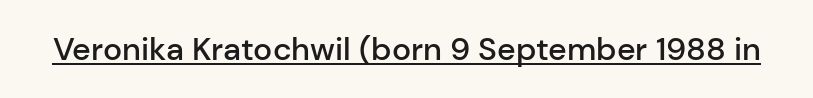
Q: Is the text bold? A: Semi-bold.
Q: Is the text italic (slanted)? A: No, it is upright.
Q: Is the typeface a serif or a sans-serif typeface? A: Sans-serif.
Q: Is the text underlined? A: Yes.
Q: Is the spacing between letters normal or unusually wide? A: Normal.
Q: Width (condensed, normal, or wide)? A: Normal.
Q: Stroke contrast? A: Low.
Q: x-height? A: Medium.
Q: Monospaced? A: No.
